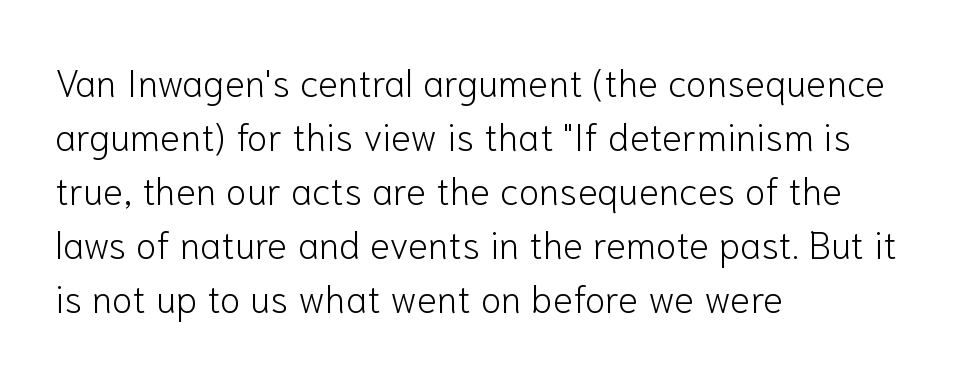
The rendering anchors every line to the left-hand side. Decoration check: the copy has no underline. The face used here is a sans, in the tradition of grotesques and geometrics. How would I describe the line gaps? Plain and ordinary. Vertical stems look standard width or narrower in stroke.
